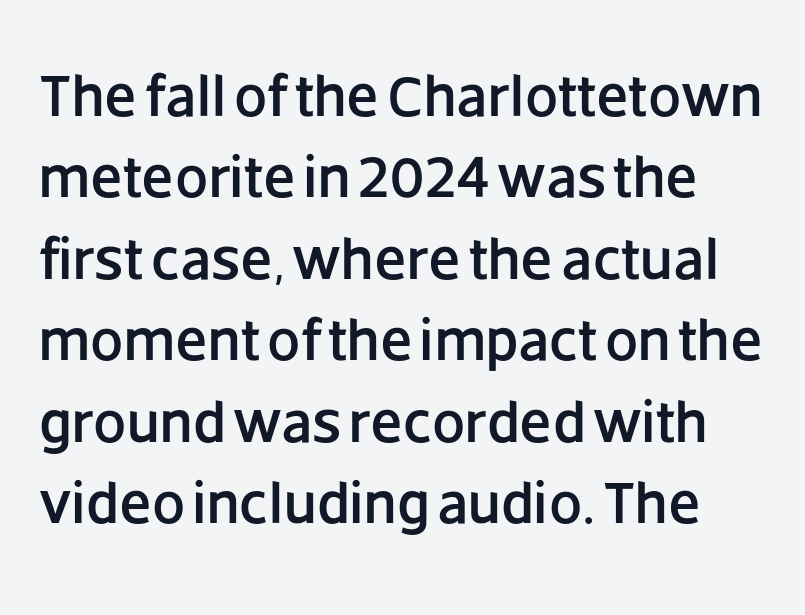
A typesetter would call this proportional, since set widths differ per character. Note: no serifs on the glyphs. Decoration check: the copy has no underline. Inter-character spacing is left at the font's built-in metrics. Ascenders rise straight up at ninety degrees.
